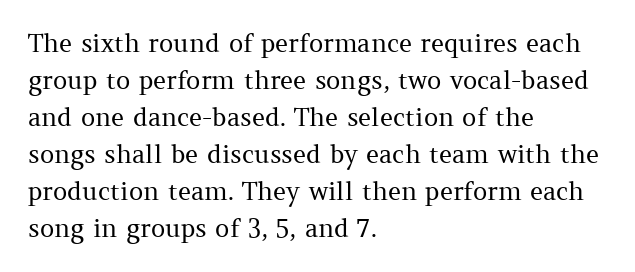
The image shows 25 px text type, upright; set left-aligned, normal line spacing (1.48x), normal letter spacing, not underlined.
